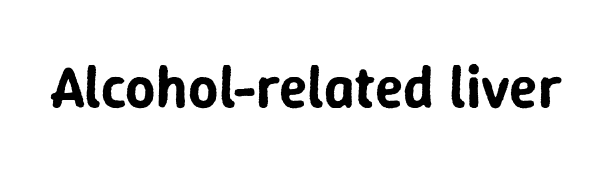
Q: Is the text italic (slanted)? A: No, it is upright.
Q: Is the typeface a serif or a sans-serif typeface? A: Sans-serif.
Q: Is the text underlined? A: No.
Q: Is the spacing between letters normal or unusually wide? A: Normal.
Q: Width (condensed, normal, or wide)? A: Normal.
Q: Stroke contrast? A: Low.
Q: x-height? A: Medium.
Q: Monospaced? A: No.
